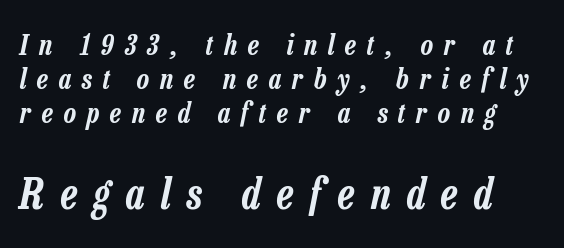
{"italic": "yes", "lean": "right", "slant_degrees": 13, "width": "condensed", "stroke_contrast": "low", "x_height": "medium", "monospaced": "no", "underline": "no", "line_spacing_ratio": 1.22, "letter_spacing": "wide", "letter_spacing_em": 0.39, "larger_block": "second", "size_ratio": 1.5, "glyph_px": 42}
